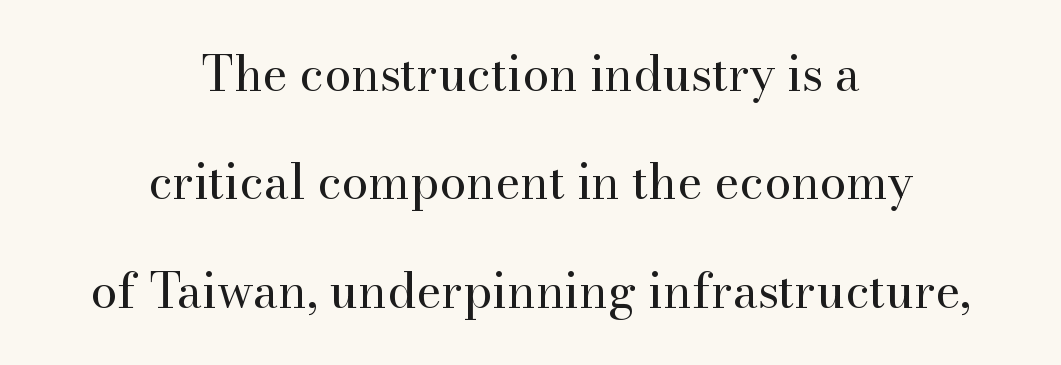
The image shows 48 px regular-weight serif type, upright; set centered, loose line spacing (2.26x), normal letter spacing, not underlined; high stroke contrast and a small x-height.
